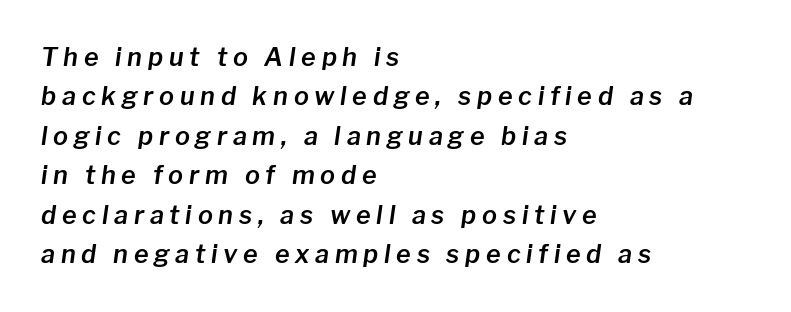
The zone under the glyphs is completely vacant. How would I describe the line gaps? Plain and ordinary. Observe the wide spacing: letters keep a clear distance from each other. The typesetter chose a ragged-right arrangement here.
